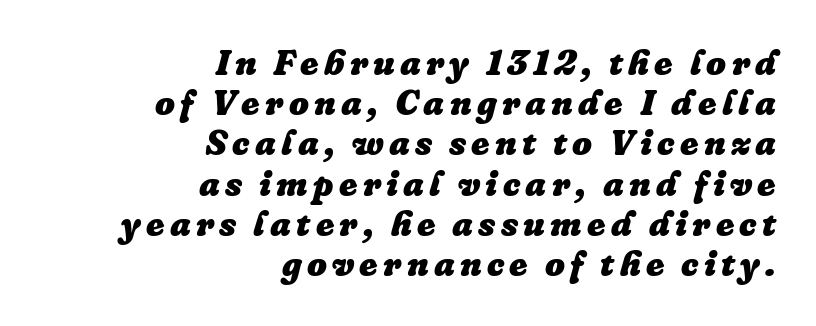
Q: Is the text bold? A: Yes.
Q: Is the text italic (slanted)? A: Yes, it leans right by about 16 degrees.
Q: Is the text underlined? A: No.
Q: How is the paragraph aligned? A: Right-aligned.
Q: Is the spacing between lines tight, normal or loose? A: Tight.
Q: Width (condensed, normal, or wide)? A: Normal.
Q: Stroke contrast? A: Low.
Q: x-height? A: Medium.
Q: Monospaced? A: No.
